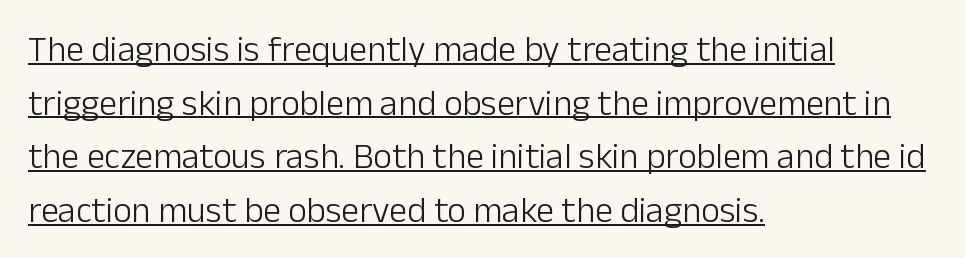
{"serif": "no", "italic": "no", "bold": "no", "weight": "light", "width": "normal", "stroke_contrast": "low", "x_height": "medium", "monospaced": "no", "underline": "yes", "align": "left", "line_spacing": "normal", "line_spacing_ratio": 1.49, "letter_spacing": "normal", "letter_spacing_em": 0.0, "glyph_px": 36}
